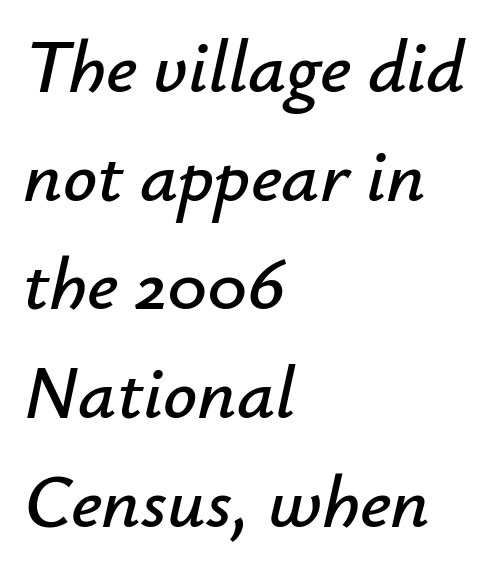
{"italic": "yes", "lean": "right", "slant_degrees": 12, "width": "normal", "stroke_contrast": "low", "x_height": "small", "monospaced": "no", "underline": "no", "align": "left", "line_spacing": "normal", "line_spacing_ratio": 1.45, "letter_spacing": "normal", "letter_spacing_em": 0.0, "glyph_px": 75}
